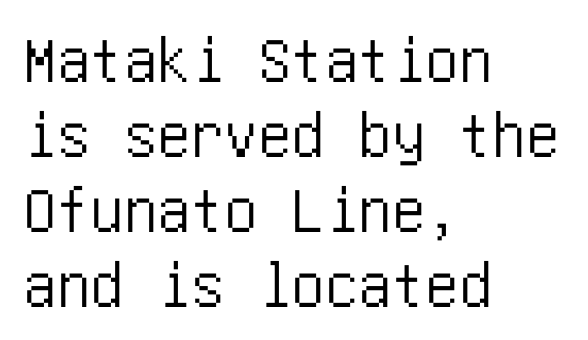
The image shows 67 px condensed sans-serif type, upright; set left-aligned, tight line spacing (1.12x), normal letter spacing, not underlined; low stroke contrast and a large x-height.
